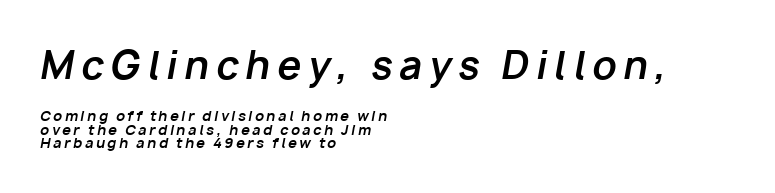
The image shows 38 px bold type, italic (leaning right); set left-aligned, tight line spacing (0.95x), not underlined; the first (top) block is 2.71x larger; low stroke contrast and a medium x-height.
